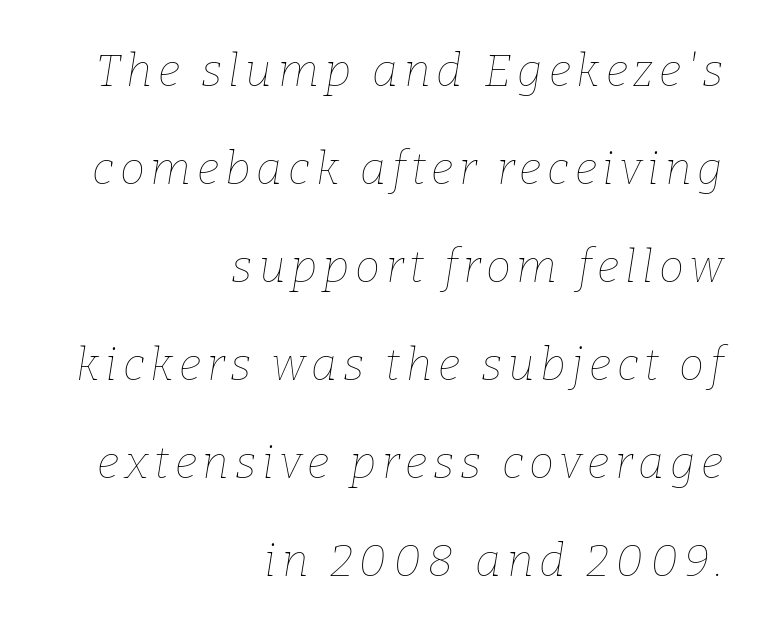
These lines are set flush right with a ragged left edge. The font sits on the lighter half of the weight spectrum, regular included. The glyphs look as if they've been sheared to an angle. The lines are spread far apart with generous leading.
